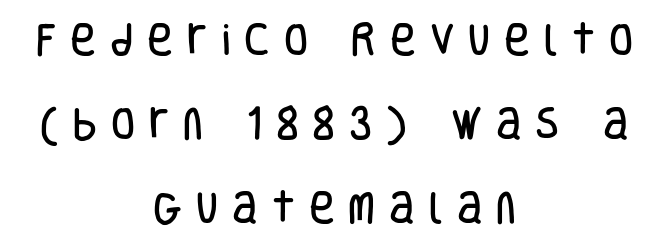
{"serif": "no", "italic": "no", "width": "condensed", "stroke_contrast": "low", "x_height": "large", "monospaced": "no", "underline": "no", "align": "center", "line_spacing": "loose", "line_spacing_ratio": 2.4, "letter_spacing": "wide", "letter_spacing_em": 0.4, "glyph_px": 35}
